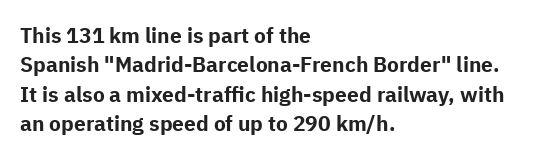
The image shows 21 px bold type, upright; set left-aligned, normal line spacing (1.4x), normal letter spacing, not underlined.
